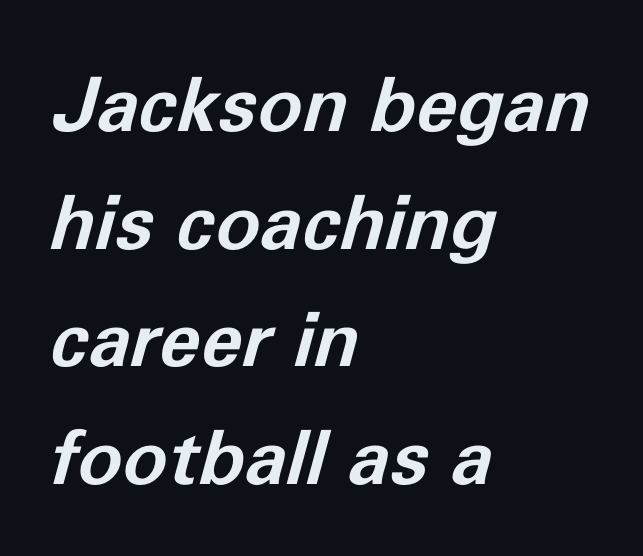
{"italic": "yes", "lean": "right", "slant_degrees": 11, "bold": "yes", "weight": "bold", "width": "normal", "stroke_contrast": "low", "x_height": "medium", "monospaced": "no", "underline": "no", "align": "left", "line_spacing": "normal", "line_spacing_ratio": 1.57, "letter_spacing": "normal", "letter_spacing_em": 0.0, "glyph_px": 75}
